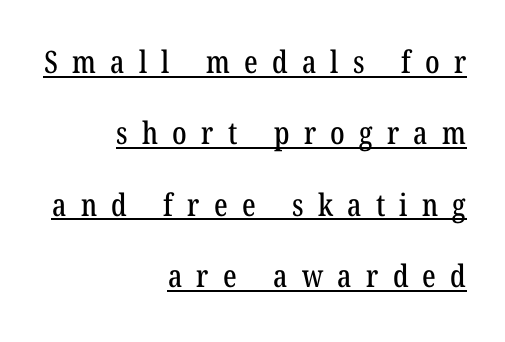
{"serif": "yes", "width": "condensed", "stroke_contrast": "low", "x_height": "medium", "monospaced": "no", "underline": "yes", "align": "right", "line_spacing": "loose", "line_spacing_ratio": 2.3, "letter_spacing": "wide", "letter_spacing_em": 0.46, "glyph_px": 31}
